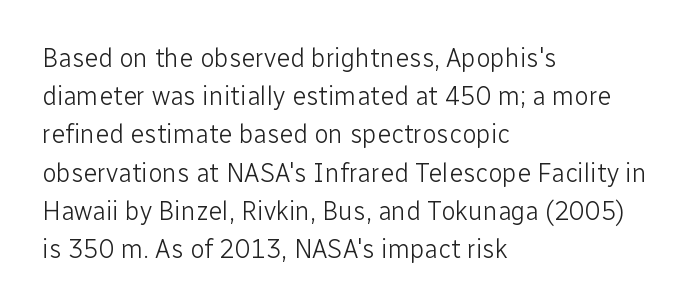
Q: Is the text bold? A: No.
Q: Is the text italic (slanted)? A: No, it is upright.
Q: Is the text underlined? A: No.
Q: How is the paragraph aligned? A: Left-aligned.
Q: Is the spacing between letters normal or unusually wide? A: Normal.
Q: Is the spacing between lines tight, normal or loose? A: Normal.
